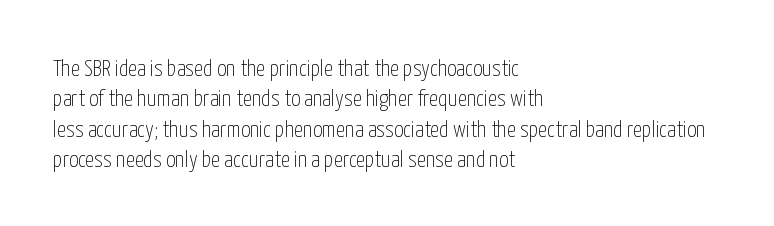
The space directly below the letters is spotless. Caption: standard tracking, unaltered. Vertically, the passage feels balanced, rows spaced as you'd expect. Does the lettering tilt? It doesn't — this is upright.
